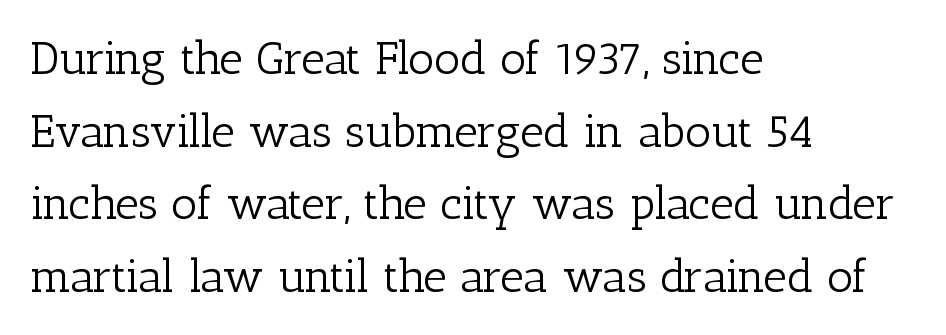
Layout note: lines flush left. The glyphs are unaccompanied by any horizontal stroke below them. The letters look calm and open, with moderate or lighter stems. Small tapered or slab feet sit at the stroke ends, so this counts as serif.
